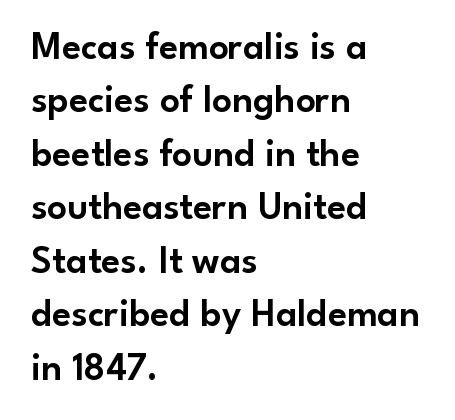
Underlining? Definitely not there. These lines are rendered in a variable-pitch font. Style check: upright. This sample uses plain, unmodified letter spacing. This rendering employs a face without finishing strokes, i.e., a sans-serif. Normally led — the rows are evenly, conventionally spaced.
